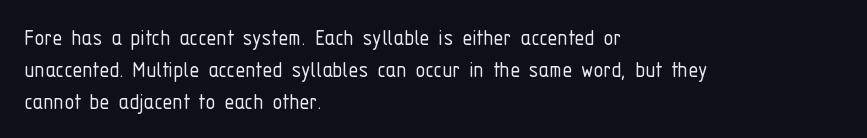
Glance below the letters and you will spot only blank space. The weight tops out at a normal text grade. Teacher's note: observe the even left margin — that is flush-left alignment. Interline gaps are of average width in this sample. In terms of posture, this sample is upright.
